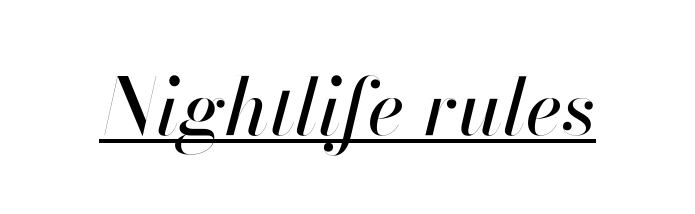
The specimen includes a rule beneath the text block's lines. Observe the ordinary spacing: letters are neighbours, not strangers. The passage shown is typed in a proportional face where columns would drift. Italic: yes, the glyphs are oblique.
